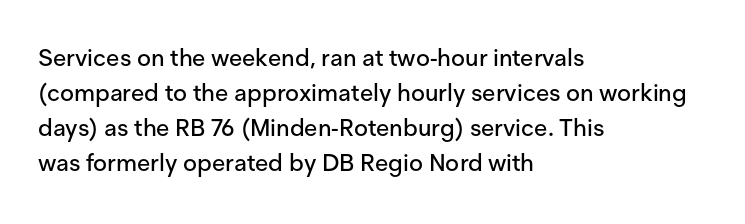
{"italic": "no", "underline": "no", "align": "left", "line_spacing": "normal", "line_spacing_ratio": 1.46, "letter_spacing": "normal", "letter_spacing_em": 0.0, "glyph_px": 24}
